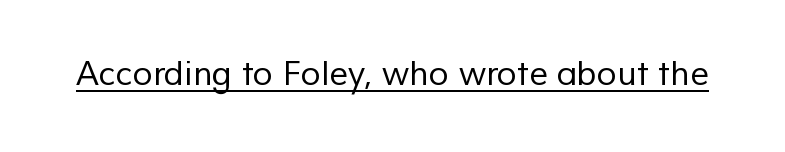
The image shows 33 px regular-weight sans-serif type; set normal letter spacing, underlined; low stroke contrast and a medium x-height.
